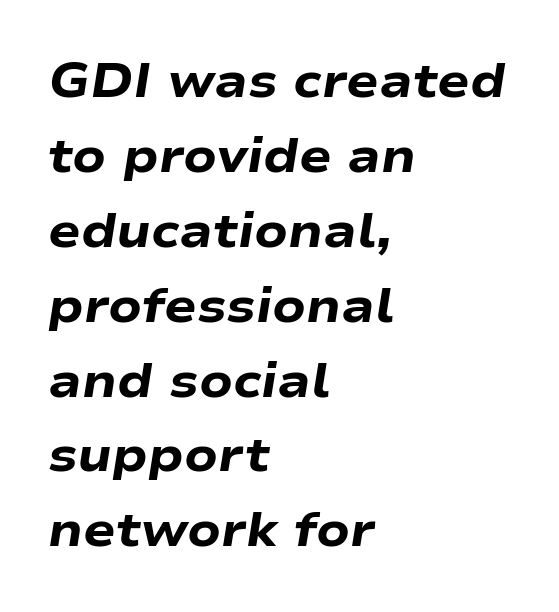
The image shows 48 px heavy, wide type, italic (leaning right); set left-aligned, normal line spacing (1.56x), normal letter spacing, not underlined; low stroke contrast and a medium x-height.
